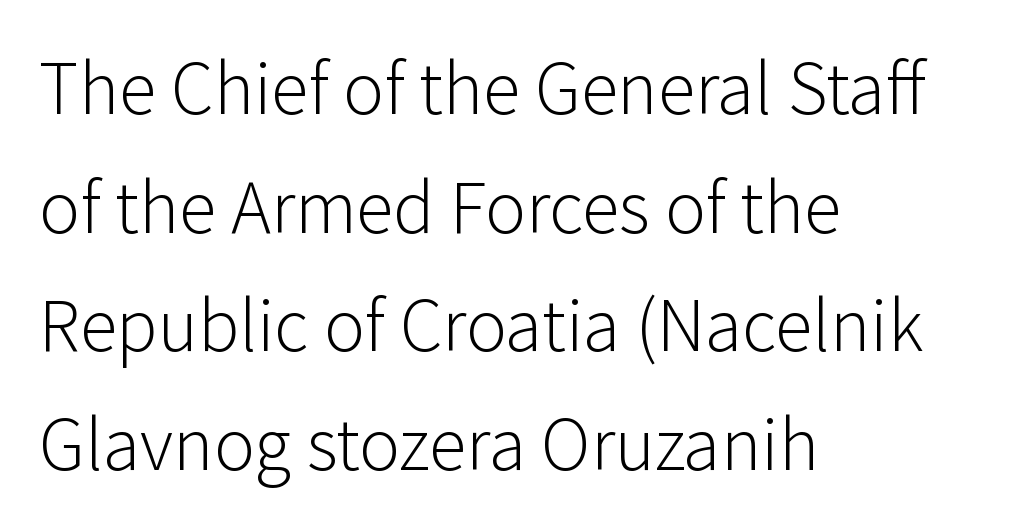
Q: Is the text bold? A: No.
Q: Is the text italic (slanted)? A: No, it is upright.
Q: Is the typeface a serif or a sans-serif typeface? A: Sans-serif.
Q: Is the text underlined? A: No.
Q: How is the paragraph aligned? A: Left-aligned.
Q: Is the spacing between letters normal or unusually wide? A: Normal.
Q: Is the spacing between lines tight, normal or loose? A: Normal.
Q: Width (condensed, normal, or wide)? A: Normal.
Q: Stroke contrast? A: Low.
Q: x-height? A: Medium.
Q: Monospaced? A: No.
